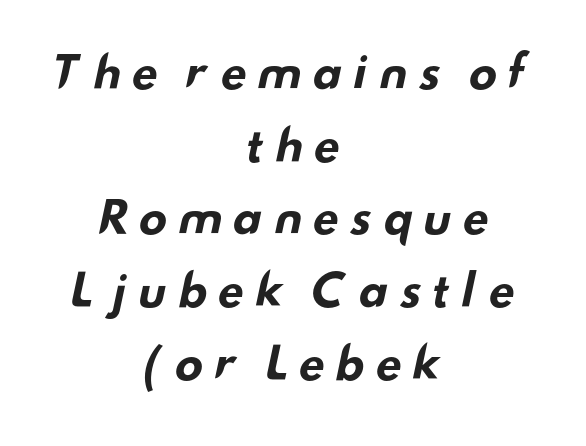
The image shows 43 px bold, wide sans-serif type; set centered, normal line spacing (1.69x), unusually wide letter spacing (+0.21 em), not underlined; low stroke contrast and a small x-height.
